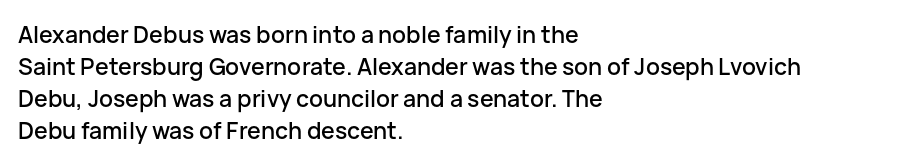
The image shows 23 px text type, upright; set left-aligned, normal line spacing (1.39x), normal letter spacing, not underlined.
